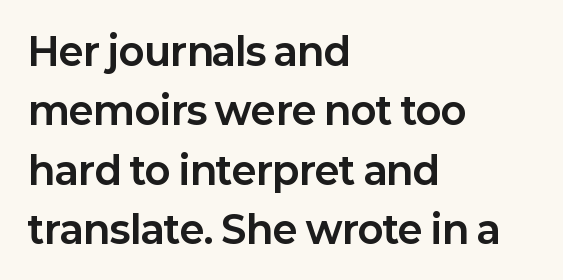
Descender tails drop into unmarked territory. Typesetter's note: full bold, strokes at maximum text heaviness. Each line starts at the same left margin while the right side varies. Compared with typical body copy, the letter spacing here is the same. Line spacing here is normal. Is this a sans? Yes — the strokes have no serifs.
